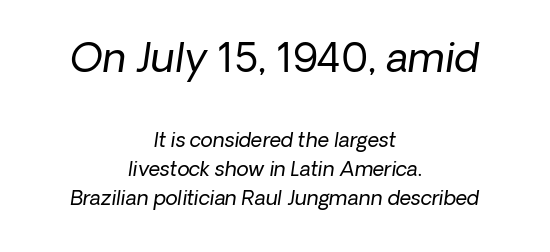
The image shows 40 px regular-weight sans-serif type; set centered, normal line spacing (1.45x), normal letter spacing, not underlined; the first (top) block is 2.0x larger; low stroke contrast and a medium x-height.
